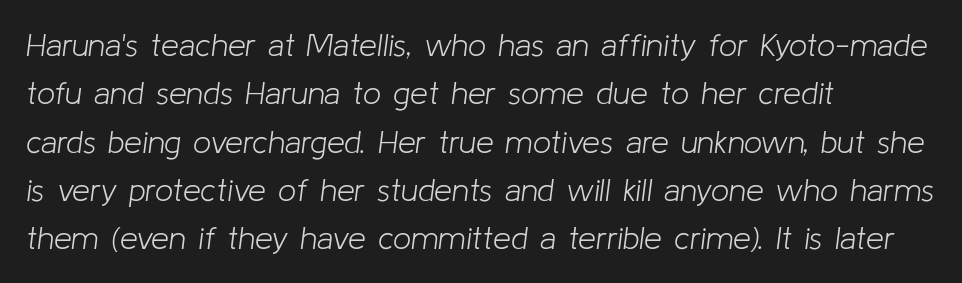
{"italic": "yes", "lean": "right", "slant_degrees": 8, "bold": "no", "weight": "light", "width": "normal", "stroke_contrast": "low", "x_height": "medium", "monospaced": "no", "underline": "no", "align": "left", "line_spacing": "normal", "line_spacing_ratio": 1.51, "letter_spacing": "normal", "letter_spacing_em": 0.0, "glyph_px": 32}
